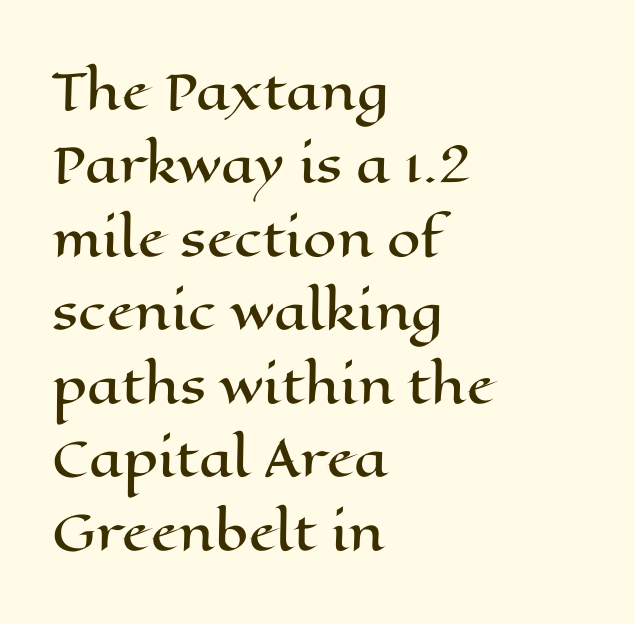
The image shows 48 px wide type, upright; set left-aligned, normal line spacing (1.53x), normal letter spacing, not underlined; high stroke contrast and a medium x-height.
